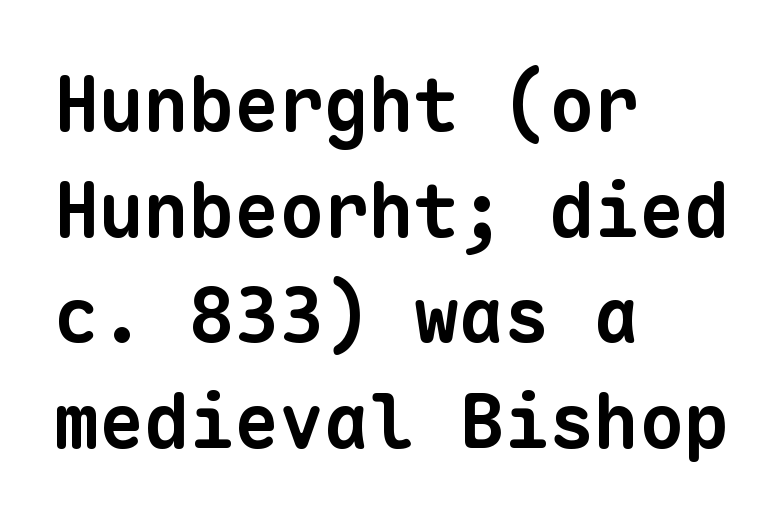
{"serif": "no", "bold": "yes", "weight": "bold", "width": "normal", "stroke_contrast": "low", "x_height": "medium", "monospaced": "yes", "underline": "no", "align": "left", "line_spacing": "normal", "line_spacing_ratio": 1.41, "letter_spacing": "normal", "letter_spacing_em": 0.0, "glyph_px": 75}
